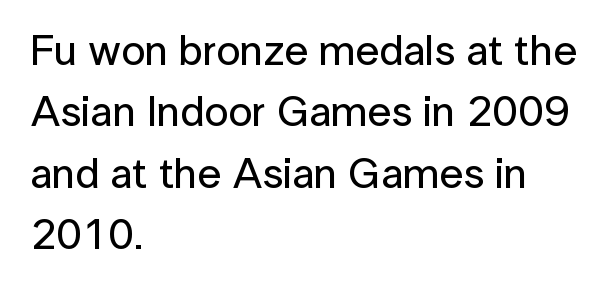
The image shows 43 px sans-serif type, upright; set left-aligned, normal line spacing (1.43x), normal letter spacing, not underlined; low stroke contrast and a medium x-height.
